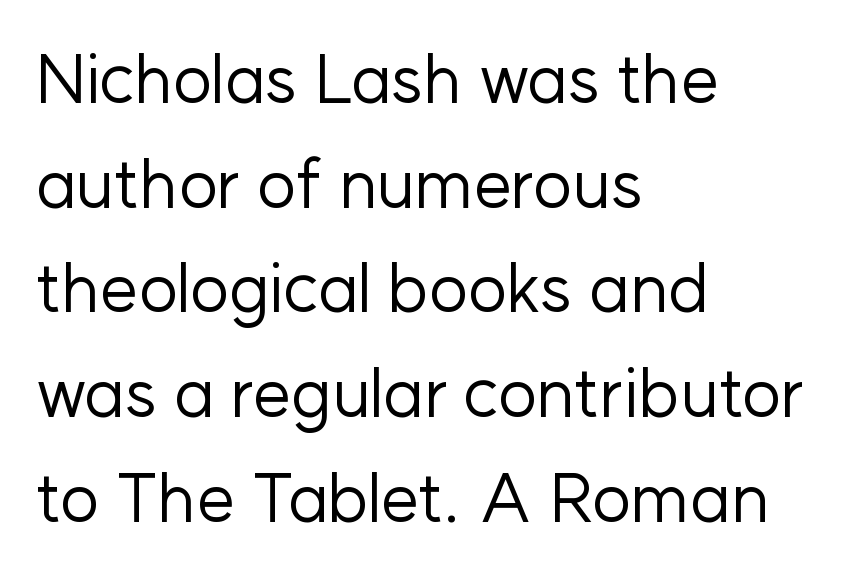
{"serif": "no", "italic": "no", "bold": "no", "weight": "regular", "width": "normal", "stroke_contrast": "low", "x_height": "medium", "monospaced": "no", "underline": "no", "align": "left", "line_spacing": "normal", "line_spacing_ratio": 1.54, "letter_spacing": "normal", "letter_spacing_em": 0.0, "glyph_px": 68}
